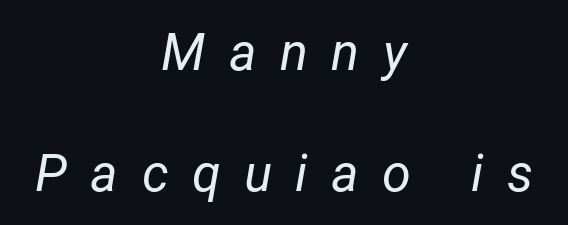
The image shows 52 px regular-weight type, italic (leaning right); set centered, loose line spacing (2.32x), unusually wide letter spacing (+0.45 em), not underlined; low stroke contrast and a medium x-height.
